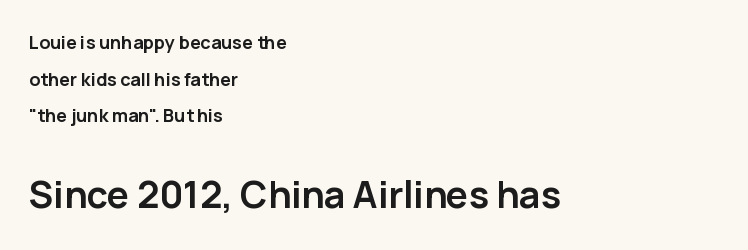
Proportional: the letters do not fall into vertical columns. Loosely led — the rows are spread out. Inter-character spacing is left at the font's built-in metrics. Posture: upright roman.
